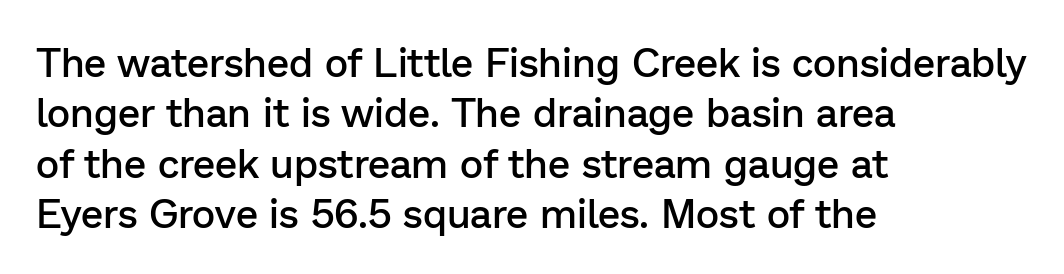
Q: Is the text bold? A: Semi-bold.
Q: Is the text italic (slanted)? A: No, it is upright.
Q: Is the typeface a serif or a sans-serif typeface? A: Sans-serif.
Q: Is the text underlined? A: No.
Q: How is the paragraph aligned? A: Left-aligned.
Q: Is the spacing between letters normal or unusually wide? A: Normal.
Q: Is the spacing between lines tight, normal or loose? A: Normal.
Q: Width (condensed, normal, or wide)? A: Normal.
Q: Stroke contrast? A: Low.
Q: x-height? A: Medium.
Q: Monospaced? A: No.
